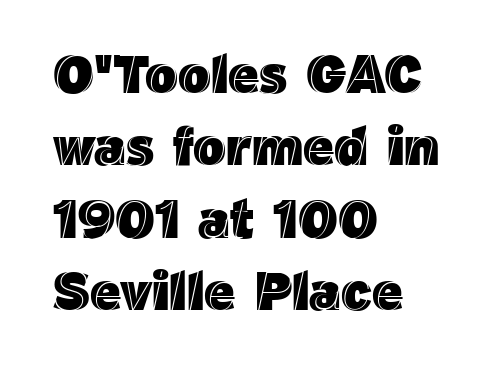
Q: Is the text italic (slanted)? A: No, it is upright.
Q: Is the text underlined? A: No.
Q: How is the paragraph aligned? A: Left-aligned.
Q: Is the spacing between letters normal or unusually wide? A: Normal.
Q: Is the spacing between lines tight, normal or loose? A: Normal.
Q: Width (condensed, normal, or wide)? A: Normal.
Q: x-height? A: Medium.
Q: Monospaced? A: No.
